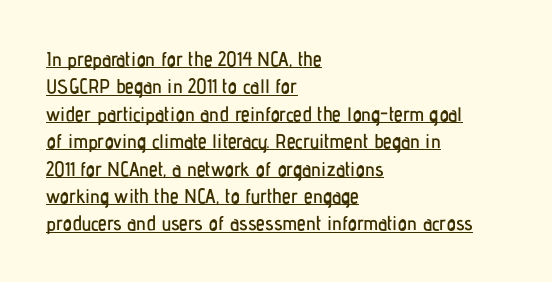
Q: Is the text italic (slanted)? A: No, it is upright.
Q: Is the text underlined? A: Yes.
Q: How is the paragraph aligned? A: Left-aligned.
Q: Is the spacing between letters normal or unusually wide? A: Normal.
Q: Is the spacing between lines tight, normal or loose? A: Normal.
